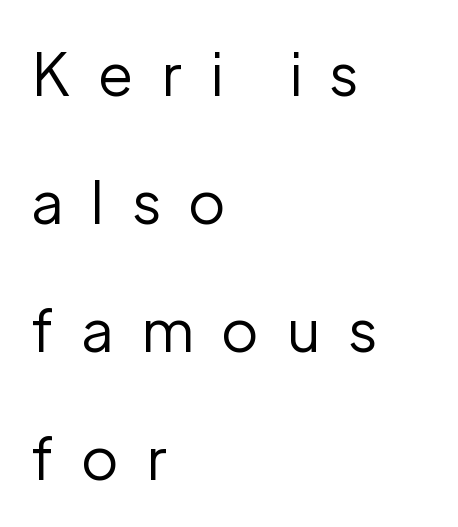
The image shows 59 px regular-weight sans-serif type, upright; set left-aligned, loose line spacing (2.17x), unusually wide letter spacing (+0.49 em), not underlined; low stroke contrast and a medium x-height.
